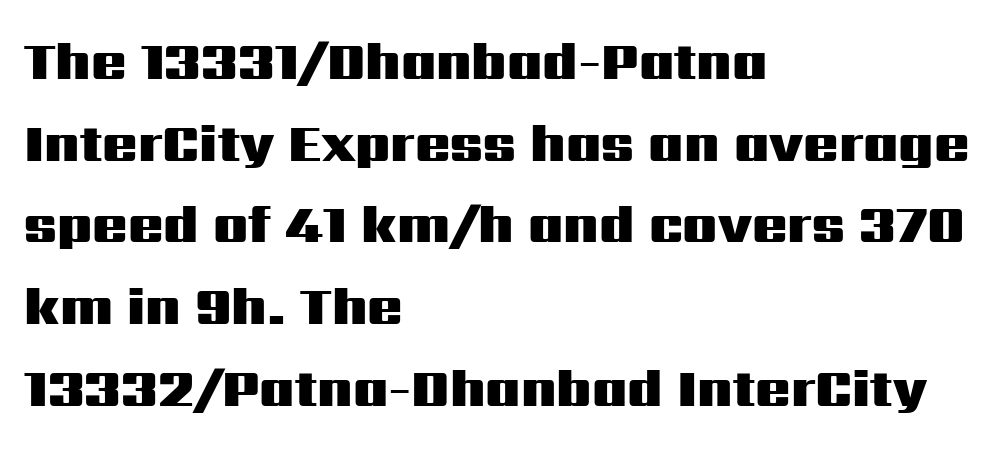
{"serif": "no", "italic": "no", "bold": "yes", "weight": "heavy", "width": "wide", "stroke_contrast": "medium", "x_height": "medium", "monospaced": "no", "underline": "no", "align": "left", "line_spacing": "normal", "line_spacing_ratio": 1.57, "letter_spacing": "normal", "letter_spacing_em": 0.0, "glyph_px": 52}
